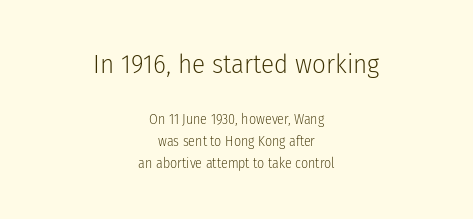
Is the letter spacing exaggerated? No — it looks like the ordinary default. The font is comparable to plain body text, perhaps lighter. Clear beneath every line of the passage. Alignment: centered. When letters stand straight like this, we call the style roman or upright.
